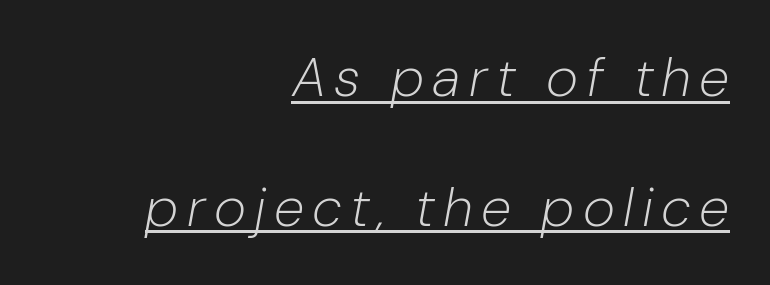
The letters look calm and open, with moderate or lighter stems. The passage shown stacks its lines with a broad gap. Yep, that's italic — everything's leaning. Underlining? Definitely there. Is this a fixed-width face? No — the glyphs have proportional, varying widths.
